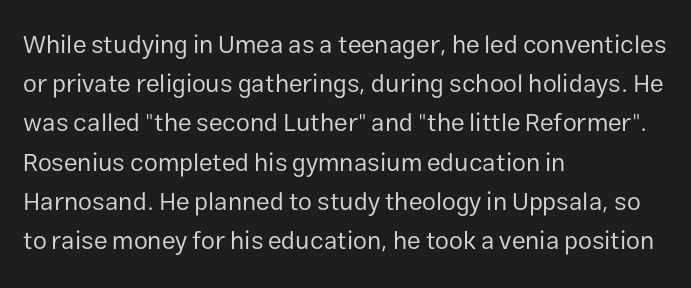
{"italic": "no", "bold": "no", "underline": "no", "align": "left", "line_spacing": "normal", "line_spacing_ratio": 1.57, "letter_spacing": "normal", "letter_spacing_em": 0.0, "glyph_px": 25}
